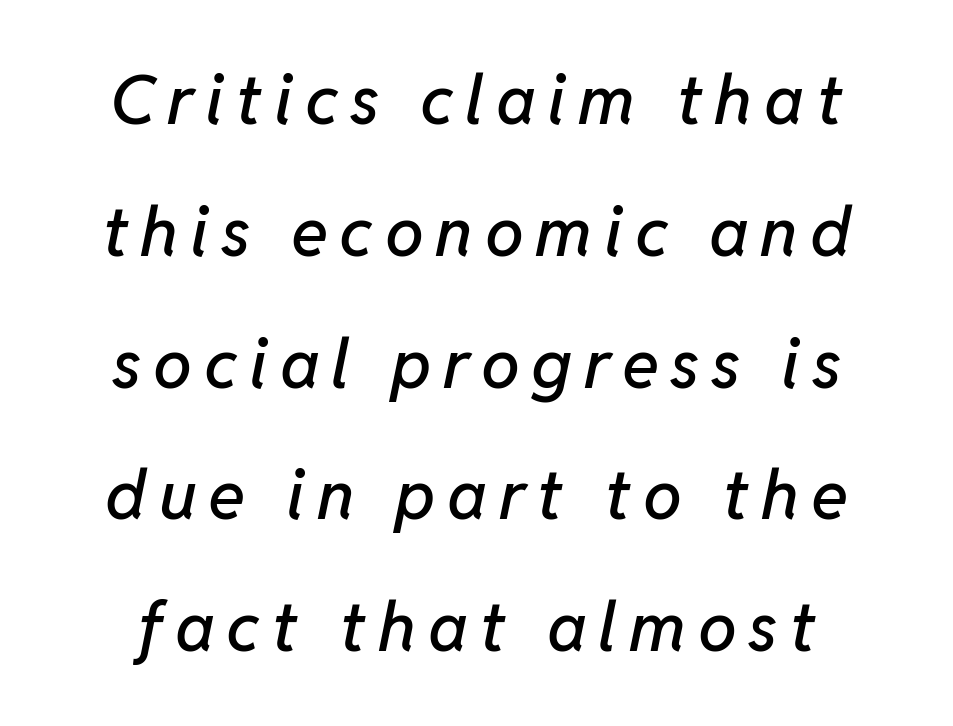
Q: Is the text italic (slanted)? A: Yes, it leans right by about 11 degrees.
Q: Is the text underlined? A: No.
Q: Is the spacing between lines tight, normal or loose? A: Loose.
Q: Width (condensed, normal, or wide)? A: Normal.
Q: Stroke contrast? A: Low.
Q: x-height? A: Medium.
Q: Monospaced? A: No.
